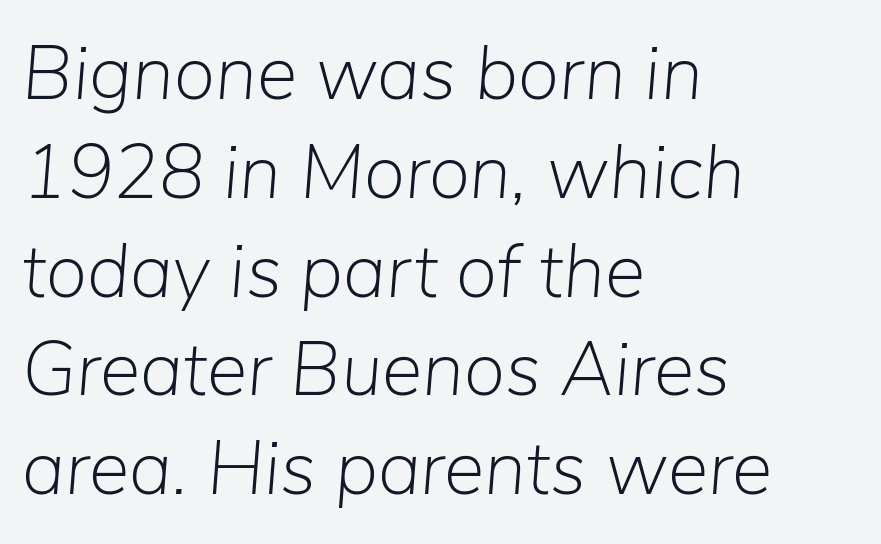
The image shows 76 px light type, italic (leaning right); set left-aligned, normal line spacing (1.3x), normal letter spacing, not underlined; low stroke contrast and a medium x-height.
